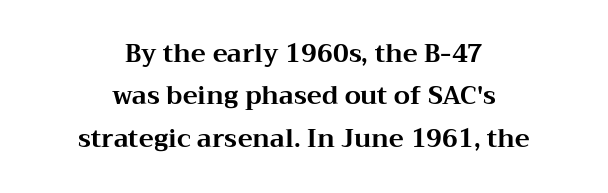
The image shows 25 px bold type, upright; set centered, normal line spacing (1.7x), normal letter spacing, not underlined.
